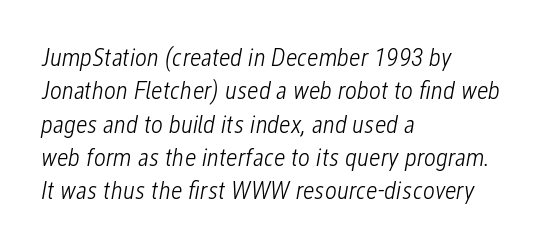
{"italic": "yes", "lean": "right", "slant_degrees": 12, "bold": "no", "underline": "no", "align": "left", "line_spacing": "normal", "line_spacing_ratio": 1.28, "letter_spacing": "normal", "letter_spacing_em": 0.0, "glyph_px": 26}
